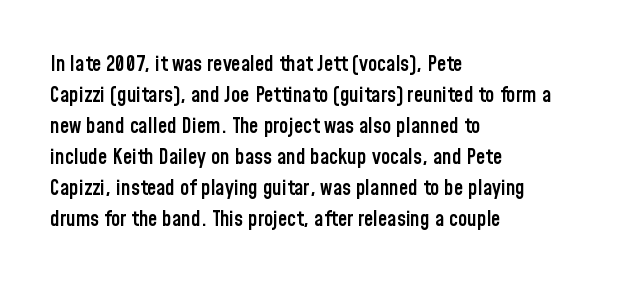
{"italic": "no", "bold": "semi", "underline": "no", "align": "left", "line_spacing": "normal", "line_spacing_ratio": 1.48, "letter_spacing": "normal", "letter_spacing_em": 0.0, "glyph_px": 21}
